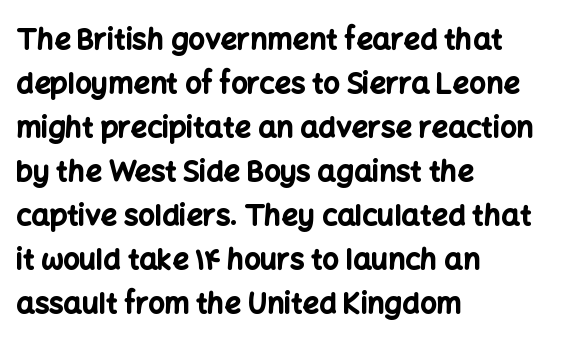
{"serif": "no", "italic": "no", "bold": "yes", "weight": "bold", "width": "normal", "stroke_contrast": "low", "x_height": "medium", "monospaced": "no", "underline": "no", "align": "left", "line_spacing": "normal", "line_spacing_ratio": 1.52, "letter_spacing": "normal", "letter_spacing_em": 0.0, "glyph_px": 29}
